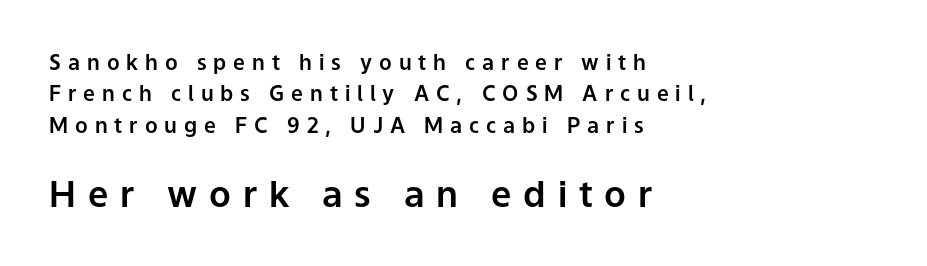
The image shows 36 px sans-serif type, upright; set left-aligned, normal line spacing (1.5x), unusually wide letter spacing (+0.33 em), not underlined; the second (bottom) block is 1.71x larger; low stroke contrast and a medium x-height.
